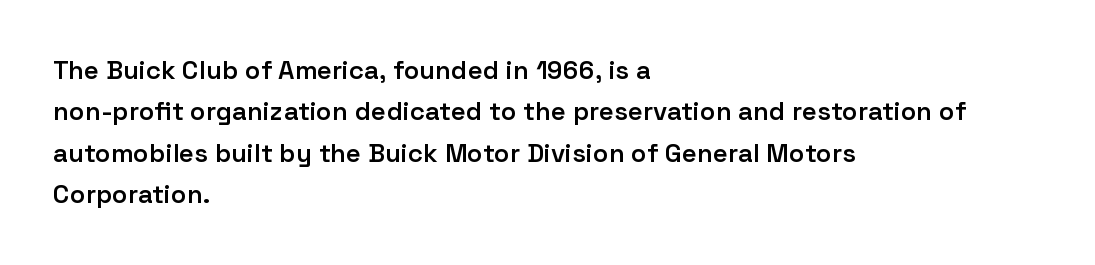
The image shows 26 px text type, upright; set left-aligned, normal line spacing (1.59x), normal letter spacing, not underlined.
